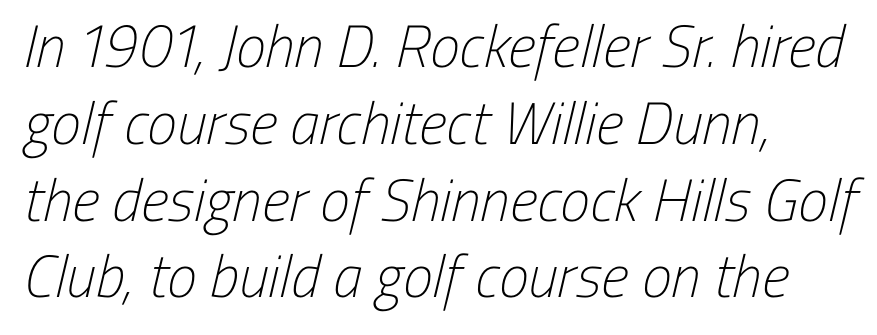
{"serif": "no", "bold": "no", "weight": "light", "width": "condensed", "stroke_contrast": "low", "x_height": "medium", "monospaced": "no", "underline": "no", "align": "left", "line_spacing": "normal", "line_spacing_ratio": 1.28, "letter_spacing": "normal", "letter_spacing_em": 0.0, "glyph_px": 60}
